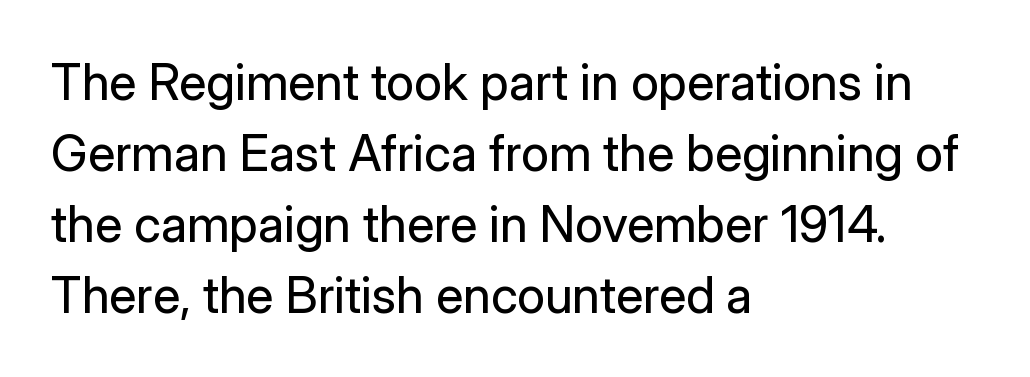
{"serif": "no", "italic": "no", "bold": "no", "weight": "regular", "width": "normal", "stroke_contrast": "low", "x_height": "medium", "monospaced": "no", "underline": "no", "align": "left", "line_spacing": "normal", "line_spacing_ratio": 1.42, "letter_spacing": "normal", "letter_spacing_em": 0.0, "glyph_px": 50}
